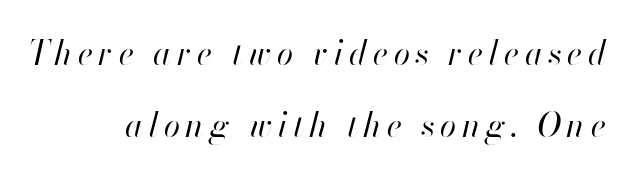
The image shows 33 px regular-weight type, italic (leaning right); set right-aligned, loose line spacing (2.19x), not underlined; high stroke contrast and a small x-height.
